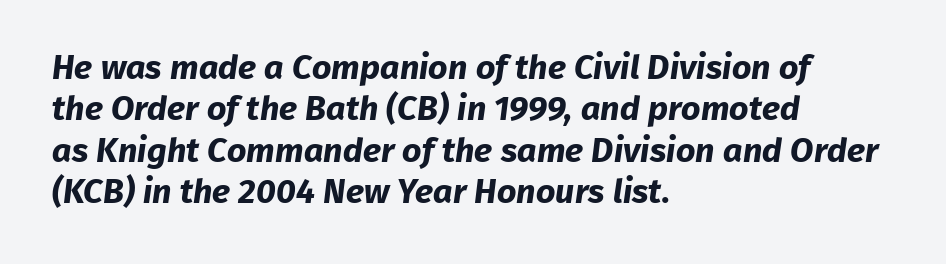
The image shows 34 px bold sans-serif type; set left-aligned, line spacing 1.22x, normal letter spacing, not underlined; low stroke contrast and a medium x-height.
